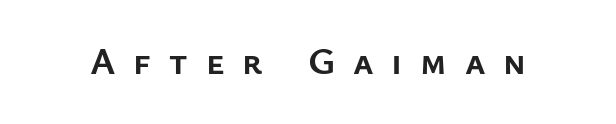
Font category for this specimen: sans-serif. The letters stand upright; this is a roman face. Here the designer chose a conventional face with non-uniform glyph widths. Heft: maximum for text — a bold.
